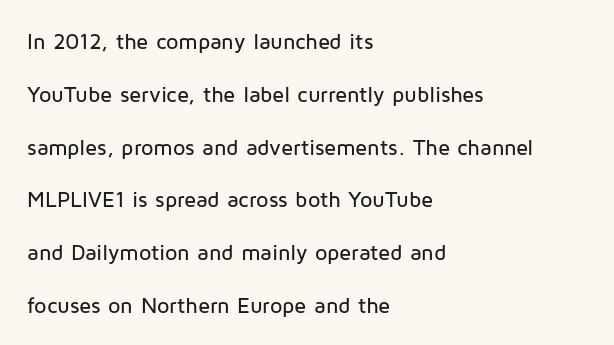
The image shows 22 px text type, upright; set left-aligned, loose line spacing (2.4x), normal letter spacing, not underlined.
